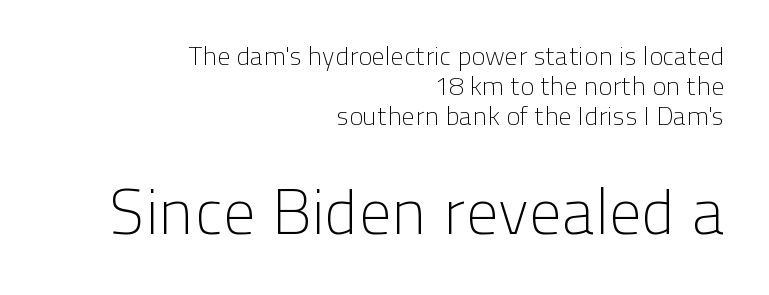
The image shows 64 px light sans-serif type, upright; set right-aligned, tight line spacing (1.15x), normal letter spacing, not underlined; the second (bottom) block is 2.46x larger; low stroke contrast and a medium x-height.
